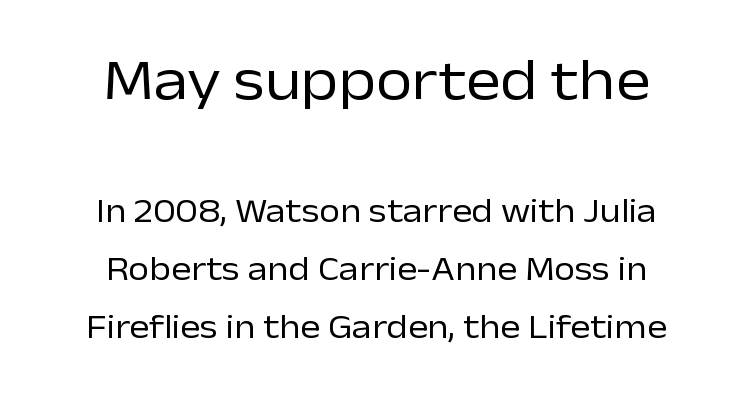
The image shows 59 px regular-weight sans-serif type, upright; set centered, line spacing 1.71x, normal letter spacing, not underlined; the first (top) block is 1.74x larger; low stroke contrast and a medium x-height.
